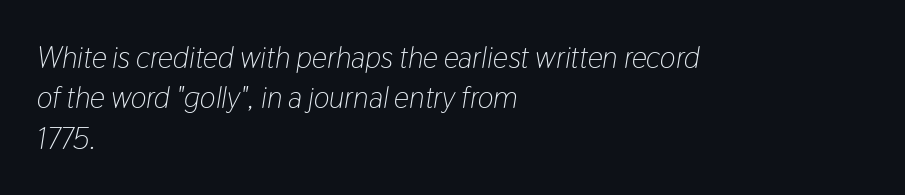
Q: Is the text bold? A: No.
Q: Is the text italic (slanted)? A: Yes, it leans right by about 9 degrees.
Q: Is the text underlined? A: No.
Q: How is the paragraph aligned? A: Left-aligned.
Q: Is the spacing between letters normal or unusually wide? A: Normal.
Q: Is the spacing between lines tight, normal or loose? A: Normal.
Q: Width (condensed, normal, or wide)? A: Condensed.
Q: Stroke contrast? A: Low.
Q: x-height? A: Medium.
Q: Monospaced? A: No.
